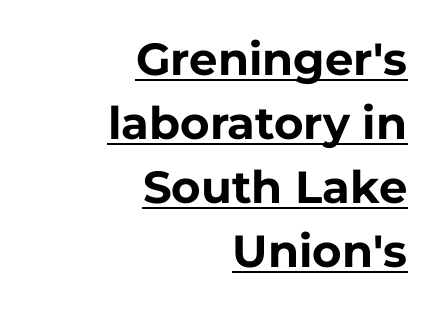
Honestly, the underline is the first thing you notice here. When letters stand straight like this, we call the style roman or upright. The passage shown has conventional tracking throughout. What kind of face is this? One without serifs — a sans. The lines in this sample share a right terminus and differ only in where they begin.
